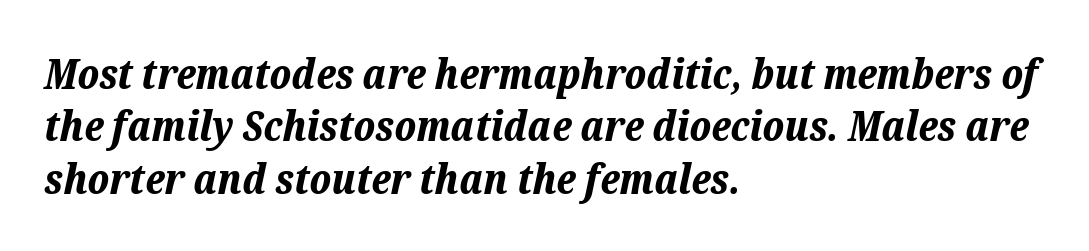
{"italic": "yes", "lean": "right", "slant_degrees": 12, "bold": "yes", "weight": "bold", "width": "normal", "stroke_contrast": "low", "x_height": "medium", "monospaced": "no", "underline": "no", "align": "left", "line_spacing": "normal", "line_spacing_ratio": 1.25, "letter_spacing": "normal", "letter_spacing_em": 0.0, "glyph_px": 42}
